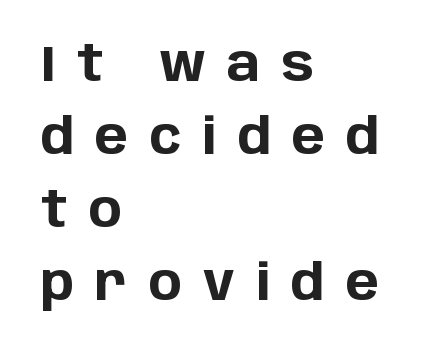
Stroke thickness is high; the sample reads as a true bold. Do the characters align in a grid? No, the font is proportional. The words here are not underlined. Words appear elongated and porous because spacing is wide. A typesetter would mark this as roman, not italic.
